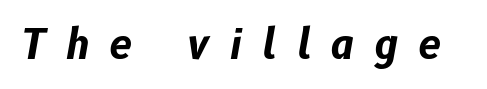
Q: Is the text bold? A: Yes.
Q: Is the text italic (slanted)? A: Yes, it leans right by about 10 degrees.
Q: Is the text underlined? A: No.
Q: Is the spacing between letters normal or unusually wide? A: Unusually wide.
Q: Width (condensed, normal, or wide)? A: Normal.
Q: Stroke contrast? A: Low.
Q: x-height? A: Medium.
Q: Monospaced? A: No.
